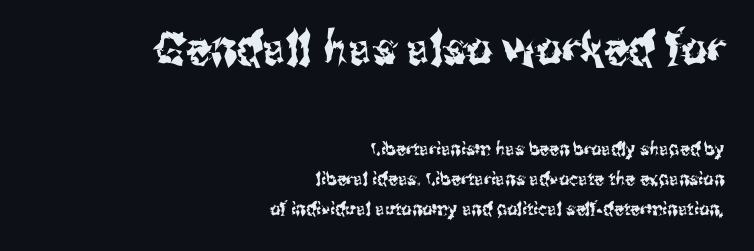
Q: Is the text italic (slanted)? A: No, it is upright.
Q: Is the typeface a serif or a sans-serif typeface? A: Sans-serif.
Q: Is the text underlined? A: No.
Q: How is the paragraph aligned? A: Right-aligned.
Q: Is the spacing between letters normal or unusually wide? A: Normal.
Q: Is the spacing between lines tight, normal or loose? A: Normal.
Q: Which block of text is set in a larger size, the first (top) or the second (bottom)? A: The first (top) one.
Q: Width (condensed, normal, or wide)? A: Condensed.
Q: Stroke contrast? A: Medium.
Q: x-height? A: Medium.
Q: Monospaced? A: No.
